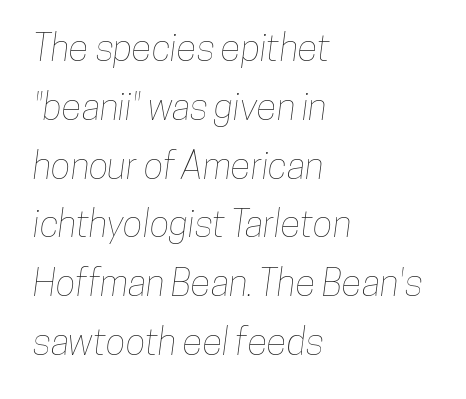
{"width": "condensed", "stroke_contrast": "low", "x_height": "medium", "monospaced": "no", "underline": "no", "align": "left", "line_spacing": "normal", "line_spacing_ratio": 1.59, "letter_spacing": "normal", "letter_spacing_em": 0.0, "glyph_px": 37}
